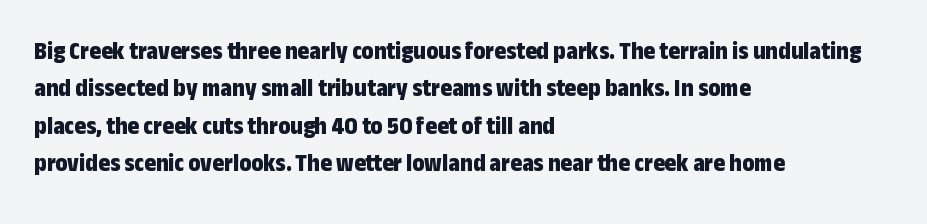
The image shows 25 px bold type, upright; set left-aligned, normal line spacing (1.5x), normal letter spacing, not underlined.
